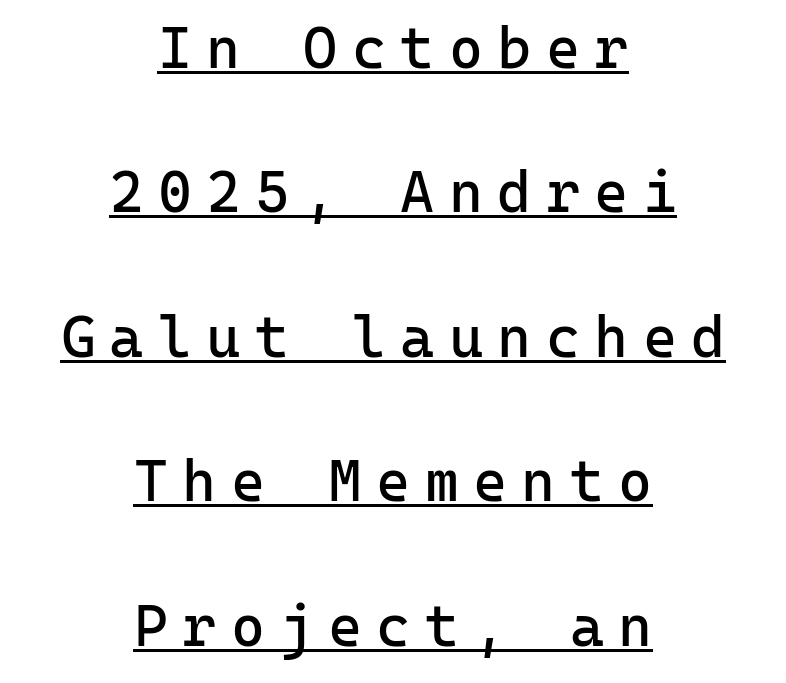
Q: Is the text bold? A: No.
Q: Is the text italic (slanted)? A: No, it is upright.
Q: Is the typeface a serif or a sans-serif typeface? A: Sans-serif.
Q: Is the text underlined? A: Yes.
Q: How is the paragraph aligned? A: Centered.
Q: Is the spacing between letters normal or unusually wide? A: Unusually wide.
Q: Is the spacing between lines tight, normal or loose? A: Loose.
Q: Width (condensed, normal, or wide)? A: Normal.
Q: Stroke contrast? A: Low.
Q: x-height? A: Medium.
Q: Monospaced? A: Yes.
